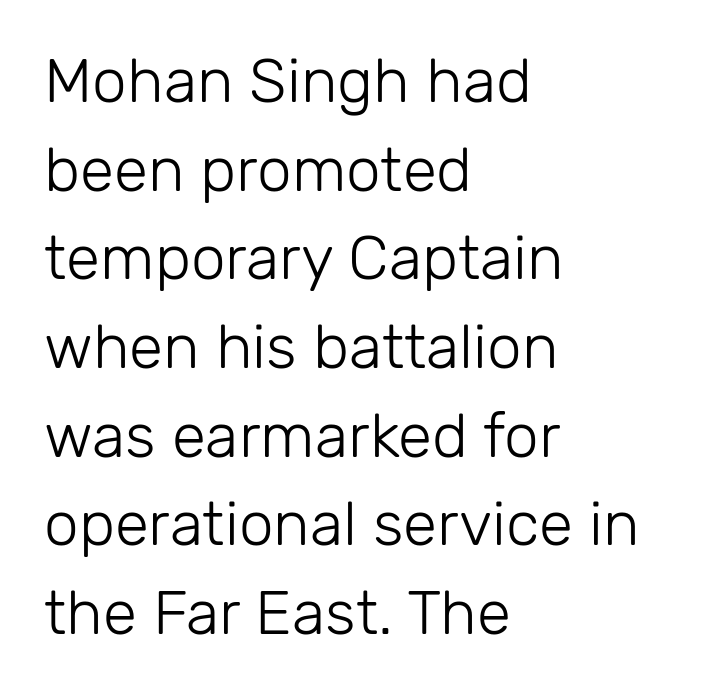
How are the letters spaced? Ordinarily, with no added tracking. Stems and bowls with no extra thickness — not bold. Compared with typical paragraphs, the rows here are spaced about the same. The typography opts for an upright posture over an oblique one.
